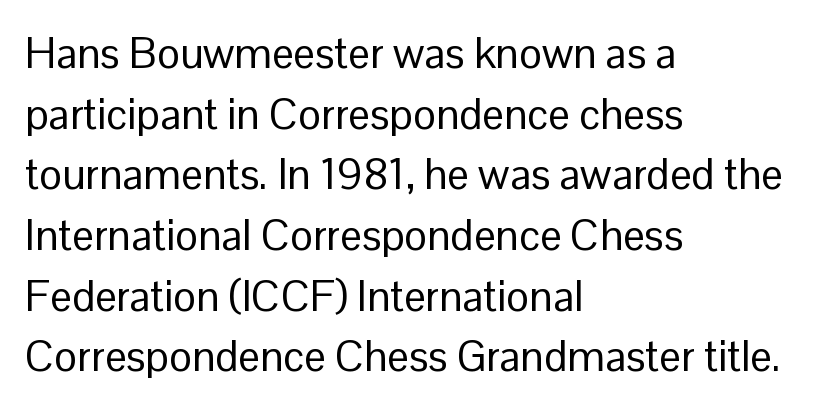
{"serif": "no", "italic": "no", "bold": "no", "weight": "regular", "width": "normal", "stroke_contrast": "low", "x_height": "medium", "monospaced": "no", "underline": "no", "align": "left", "line_spacing": "normal", "line_spacing_ratio": 1.41, "letter_spacing": "normal", "letter_spacing_em": 0.0, "glyph_px": 43}
